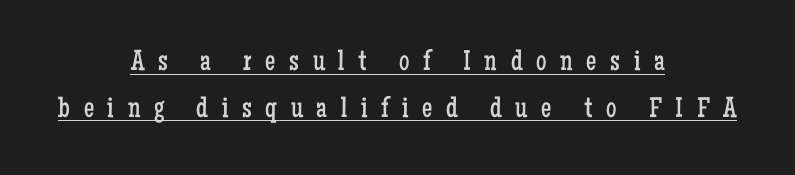
The image shows 29 px regular-weight, condensed serif type, upright; set centered, normal line spacing (1.61x), unusually wide letter spacing (+0.47 em), underlined; low stroke contrast and a medium x-height.
